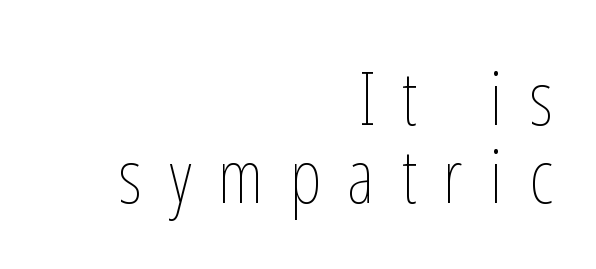
{"italic": "no", "bold": "no", "weight": "thin", "width": "condensed", "stroke_contrast": "low", "x_height": "medium", "monospaced": "no", "underline": "no", "align": "right", "line_spacing": "tight", "line_spacing_ratio": 1.04, "letter_spacing": "wide", "letter_spacing_em": 0.35, "glyph_px": 75}
